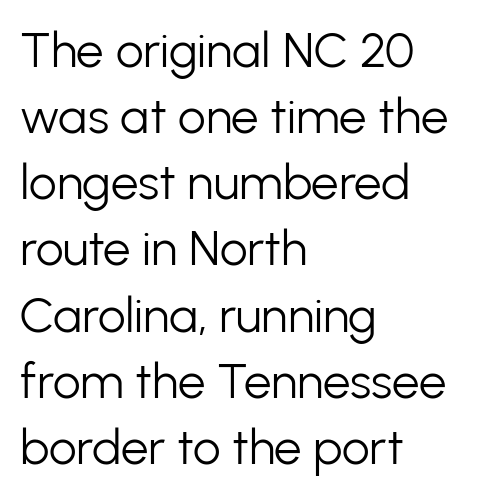
The image shows 49 px light sans-serif type, upright; set left-aligned, normal line spacing (1.35x), normal letter spacing, not underlined; low stroke contrast and a medium x-height.
